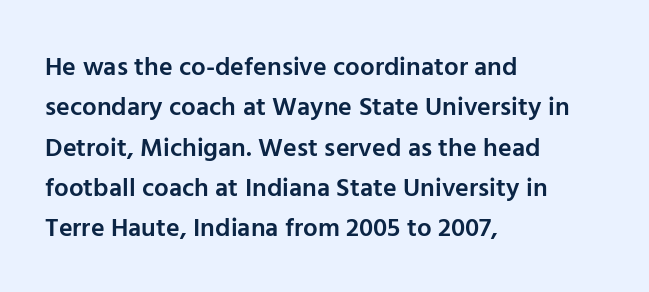
The image shows 26 px text type, upright; set left-aligned, normal line spacing (1.55x), normal letter spacing, not underlined.
